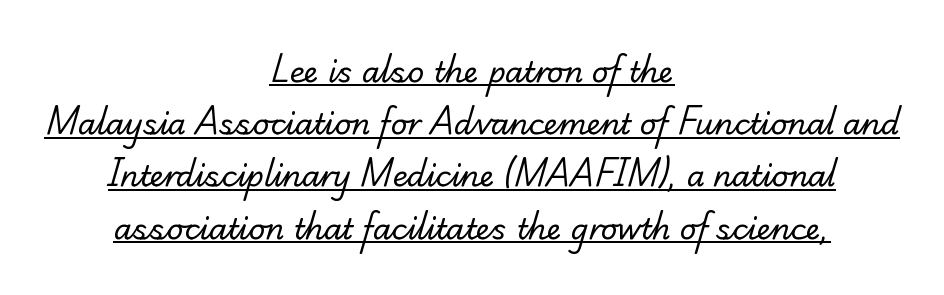
Q: Is the text bold? A: No.
Q: Is the typeface a serif or a sans-serif typeface? A: Serif.
Q: Is the text underlined? A: Yes.
Q: How is the paragraph aligned? A: Centered.
Q: Is the spacing between letters normal or unusually wide? A: Normal.
Q: Width (condensed, normal, or wide)? A: Normal.
Q: Stroke contrast? A: Low.
Q: x-height? A: Small.
Q: Monospaced? A: No.
